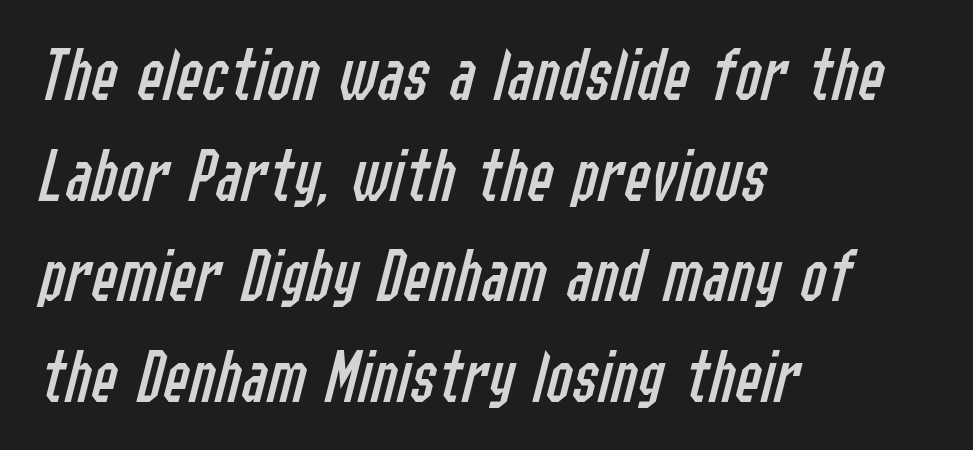
This sample has the flowing, uneven cadence of proportional lettering. There's an unmistakable incline to the writing here. These lines sit exactly where default settings would place them. Just letters on the line, the space beneath them empty. These lines keep a tight, regular rhythm from letter to letter.
